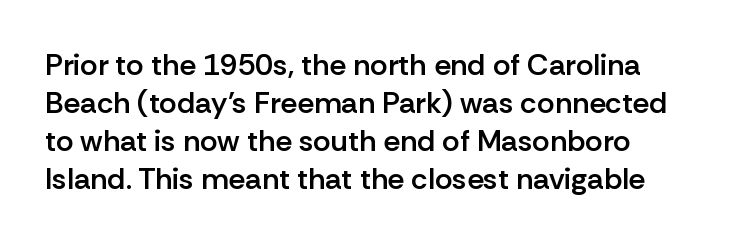
Q: Is the text bold? A: Semi-bold.
Q: Is the text italic (slanted)? A: No, it is upright.
Q: Is the typeface a serif or a sans-serif typeface? A: Sans-serif.
Q: Is the text underlined? A: No.
Q: Is the spacing between letters normal or unusually wide? A: Normal.
Q: Is the spacing between lines tight, normal or loose? A: Normal.
Q: Width (condensed, normal, or wide)? A: Normal.
Q: Stroke contrast? A: Low.
Q: x-height? A: Medium.
Q: Monospaced? A: No.
